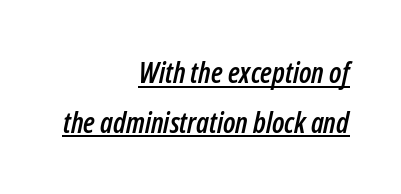
Q: Is the text italic (slanted)? A: Yes, it leans right by about 12 degrees.
Q: Is the text underlined? A: Yes.
Q: How is the paragraph aligned? A: Right-aligned.
Q: Is the spacing between letters normal or unusually wide? A: Normal.
Q: Width (condensed, normal, or wide)? A: Condensed.
Q: Stroke contrast? A: Low.
Q: x-height? A: Medium.
Q: Monospaced? A: No.
